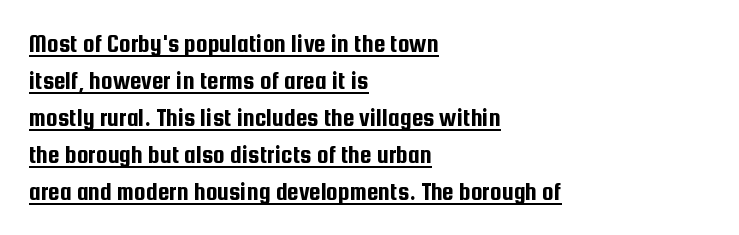
Q: Is the text italic (slanted)? A: No, it is upright.
Q: Is the text underlined? A: Yes.
Q: How is the paragraph aligned? A: Left-aligned.
Q: Is the spacing between letters normal or unusually wide? A: Normal.
Q: Is the spacing between lines tight, normal or loose? A: Normal.
